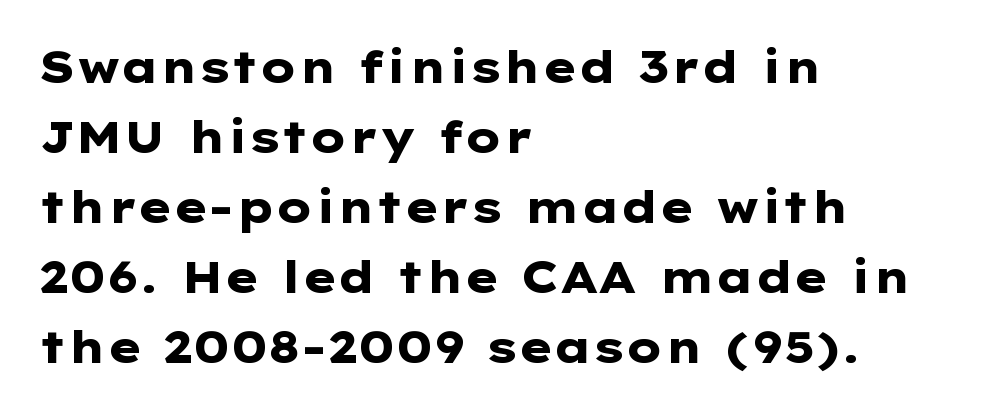
{"serif": "no", "italic": "no", "bold": "yes", "weight": "heavy", "width": "wide", "stroke_contrast": "low", "x_height": "medium", "monospaced": "no", "underline": "no", "align": "left", "line_spacing": "normal", "line_spacing_ratio": 1.59, "letter_spacing": "normal", "letter_spacing_em": 0.0, "glyph_px": 44}
